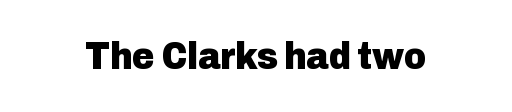
Q: Is the text bold? A: Yes.
Q: Is the text italic (slanted)? A: No, it is upright.
Q: Is the typeface a serif or a sans-serif typeface? A: Sans-serif.
Q: Is the text underlined? A: No.
Q: Is the spacing between letters normal or unusually wide? A: Normal.
Q: Width (condensed, normal, or wide)? A: Normal.
Q: Stroke contrast? A: Low.
Q: x-height? A: Medium.
Q: Monospaced? A: No.
